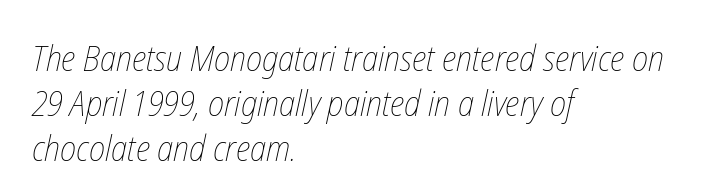
Q: Is the text bold? A: No.
Q: Is the text underlined? A: No.
Q: How is the paragraph aligned? A: Left-aligned.
Q: Is the spacing between letters normal or unusually wide? A: Normal.
Q: Is the spacing between lines tight, normal or loose? A: Normal.
Q: Width (condensed, normal, or wide)? A: Condensed.
Q: Stroke contrast? A: Low.
Q: x-height? A: Medium.
Q: Monospaced? A: No.
